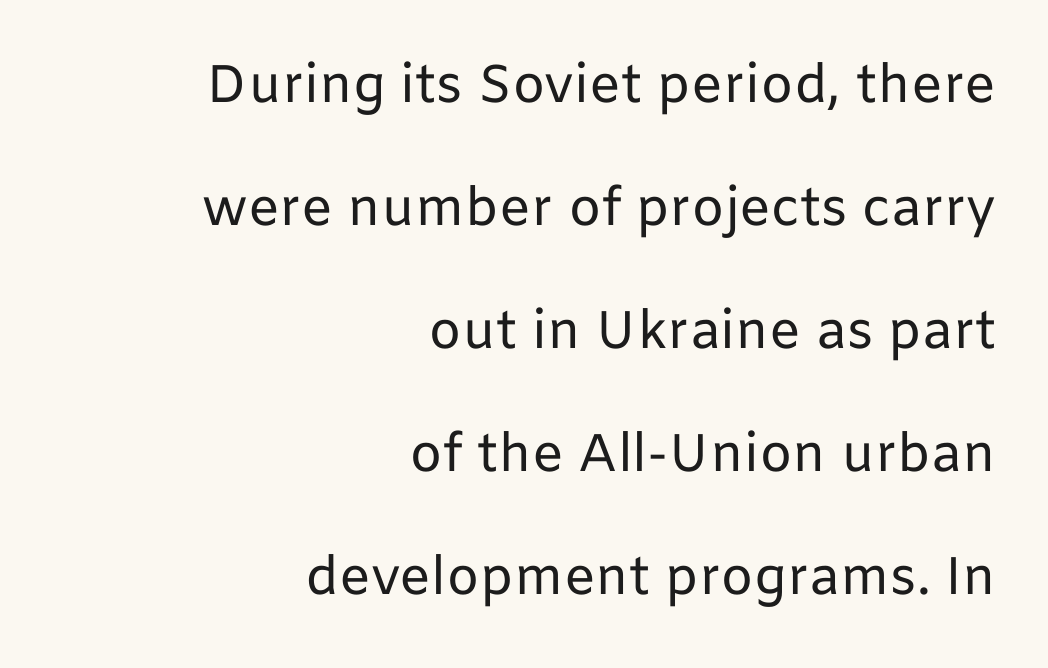
Varying glyph widths throughout — classic text-font behaviour. The passage shown stacks its lines with a broad gap. Unlike italic type, these characters show no tilt at all. Each word holds together tightly as a unit, with standard inter-letter gaps.
